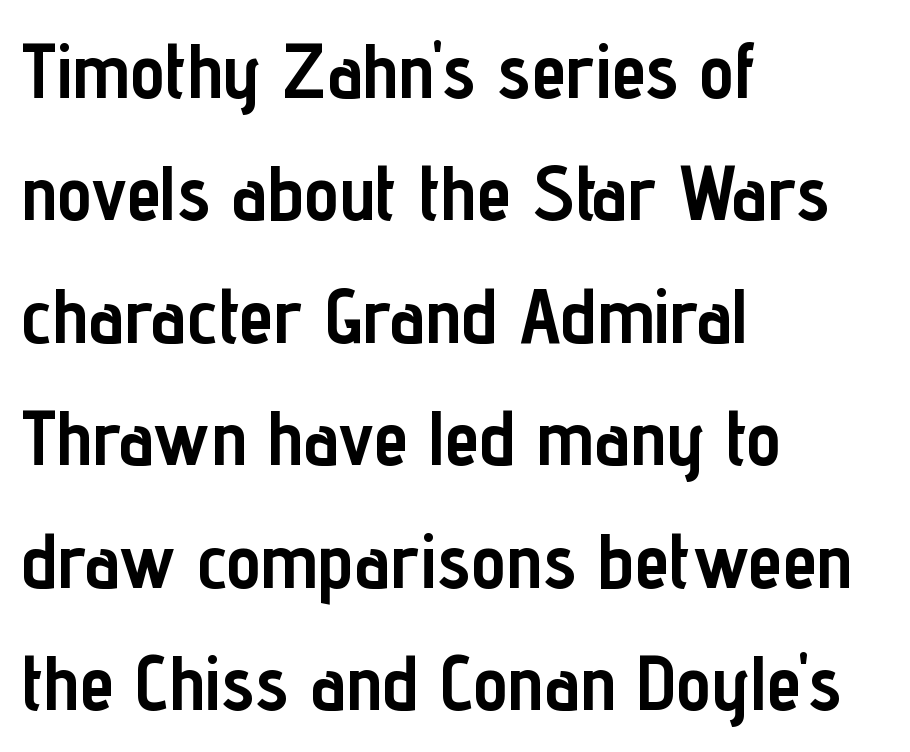
{"serif": "no", "italic": "no", "bold": "yes", "weight": "semibold", "width": "condensed", "stroke_contrast": "low", "x_height": "medium", "monospaced": "no", "underline": "no", "align": "left", "line_spacing": "normal", "line_spacing_ratio": 1.57, "letter_spacing": "normal", "letter_spacing_em": 0.0, "glyph_px": 78}
